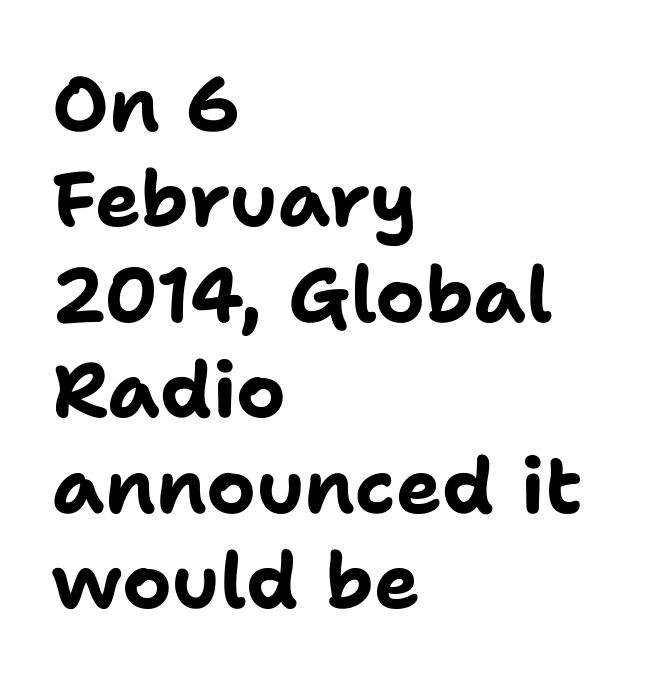
{"serif": "no", "italic": "no", "bold": "yes", "weight": "bold", "width": "normal", "stroke_contrast": "low", "x_height": "medium", "monospaced": "no", "underline": "no", "align": "left", "line_spacing_ratio": 1.24, "letter_spacing": "normal", "letter_spacing_em": 0.0, "glyph_px": 77}
